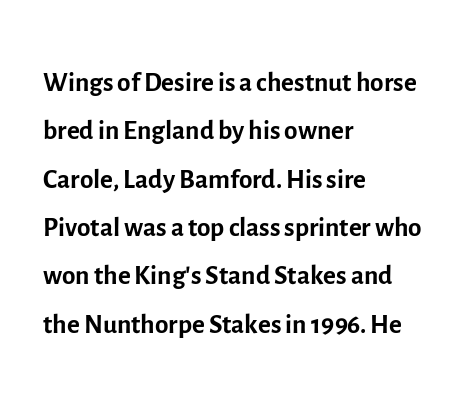
Each word holds together tightly as a unit, with standard inter-letter gaps. The face used here is proportionally spaced, like ordinary book or web type. Casual observation: everything's shoved over to the left. On a weight scale, this lands at 450 or below. A bare baseline throughout the passage.
